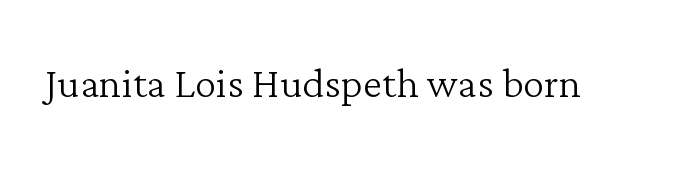
Vertical strokes here are truly vertical. No extra tracking has been applied to these lines. Varying glyph widths throughout — classic text-font behaviour. Letters have the restrained weight of plain body copy at most. Underlining? Definitely not there. Note: serifs present on the glyphs.
